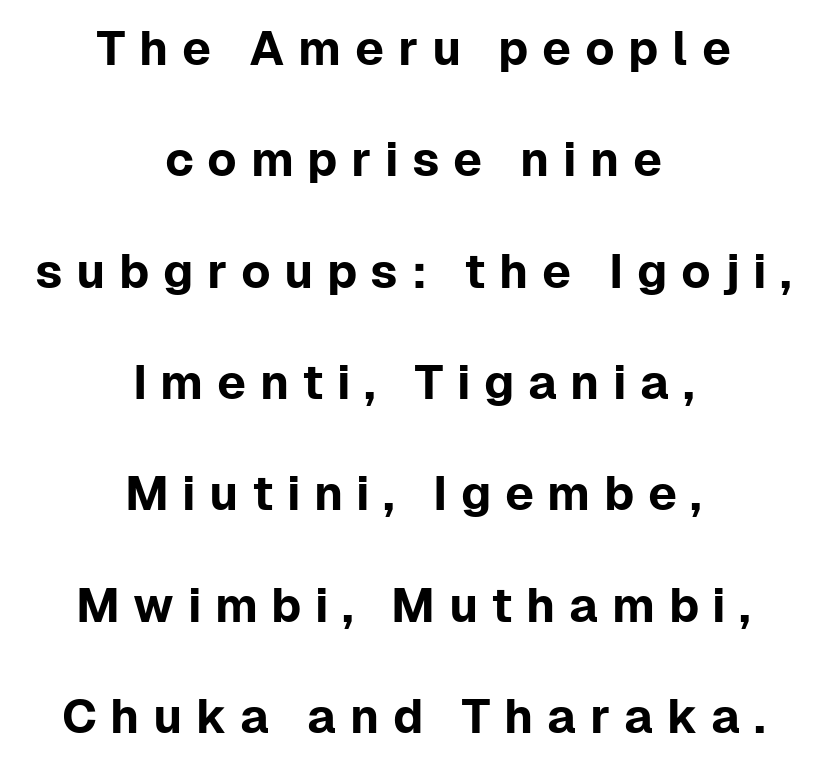
The gaps between neighbouring characters are conspicuously large. The passage shown is typed in a proportional face where columns would drift. Reading down the column, the eye jumps a long way to each next line. The setting favours the middle, as headings and verse often do.
